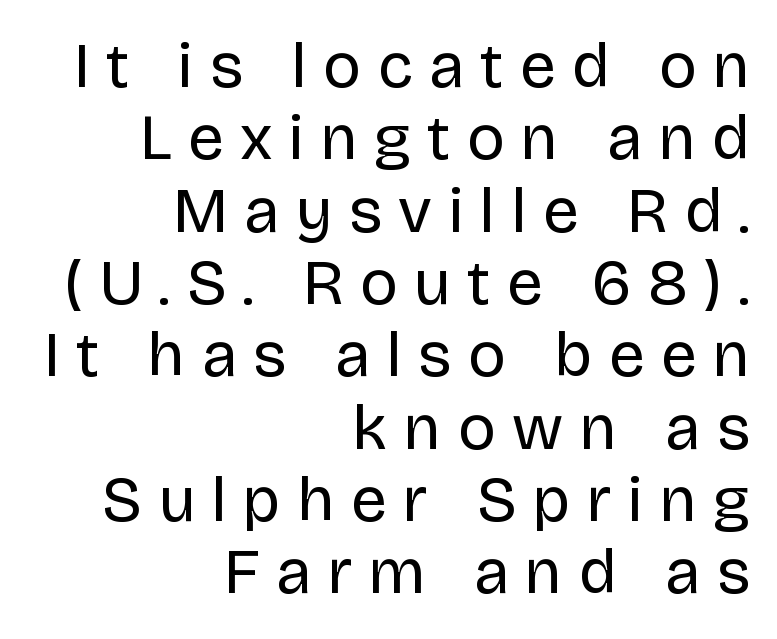
Q: Is the text bold? A: No.
Q: Is the text italic (slanted)? A: No, it is upright.
Q: Is the typeface a serif or a sans-serif typeface? A: Sans-serif.
Q: Is the text underlined? A: No.
Q: How is the paragraph aligned? A: Right-aligned.
Q: Is the spacing between letters normal or unusually wide? A: Unusually wide.
Q: Is the spacing between lines tight, normal or loose? A: Tight.
Q: Width (condensed, normal, or wide)? A: Normal.
Q: Stroke contrast? A: Low.
Q: x-height? A: Large.
Q: Monospaced? A: No.
